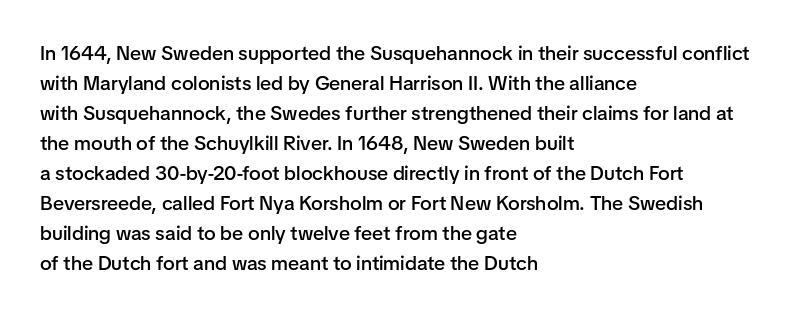
The image shows 20 px text type, upright; set left-aligned, normal line spacing (1.5x), normal letter spacing, not underlined.
